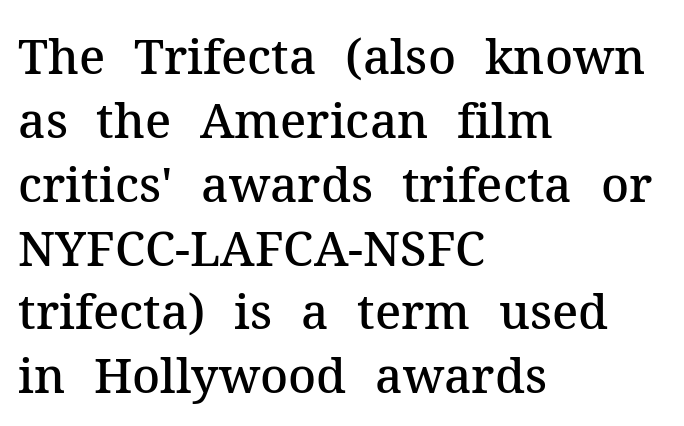
Stroke thickness is moderately raised; the sample reads as semibold. Decoration check: the copy has no underline. Compared with typical paragraphs, the rows here are spaced about the same. These lines keep a tight, regular rhythm from letter to letter. Which margin do the lines hug? The left one — the right edge is uneven. Serif or sans? Serif — the stroke terminals have little feet.
